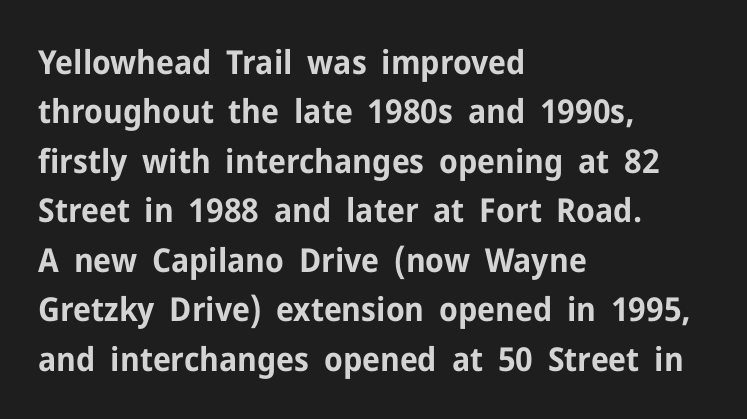
{"serif": "no", "italic": "no", "bold": "yes", "weight": "bold", "width": "normal", "stroke_contrast": "low", "x_height": "medium", "monospaced": "no", "underline": "no", "align": "left", "line_spacing": "normal", "line_spacing_ratio": 1.5, "letter_spacing": "normal", "letter_spacing_em": 0.0, "glyph_px": 33}
